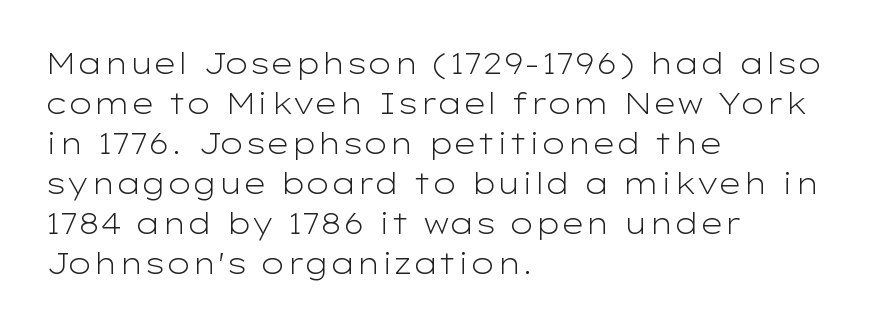
The image shows 29 px light, wide sans-serif type, upright; set left-aligned, normal line spacing (1.38x), normal letter spacing, not underlined; low stroke contrast and a medium x-height.
